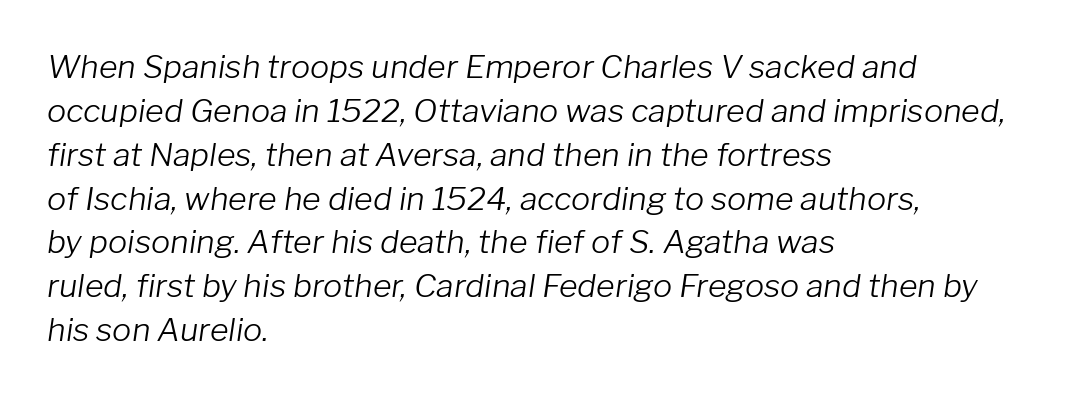
Q: Is the text bold? A: No.
Q: Is the text italic (slanted)? A: Yes, it leans right by about 8 degrees.
Q: Is the text underlined? A: No.
Q: How is the paragraph aligned? A: Left-aligned.
Q: Is the spacing between letters normal or unusually wide? A: Normal.
Q: Is the spacing between lines tight, normal or loose? A: Normal.
Q: Width (condensed, normal, or wide)? A: Normal.
Q: Stroke contrast? A: Low.
Q: x-height? A: Medium.
Q: Monospaced? A: No.
